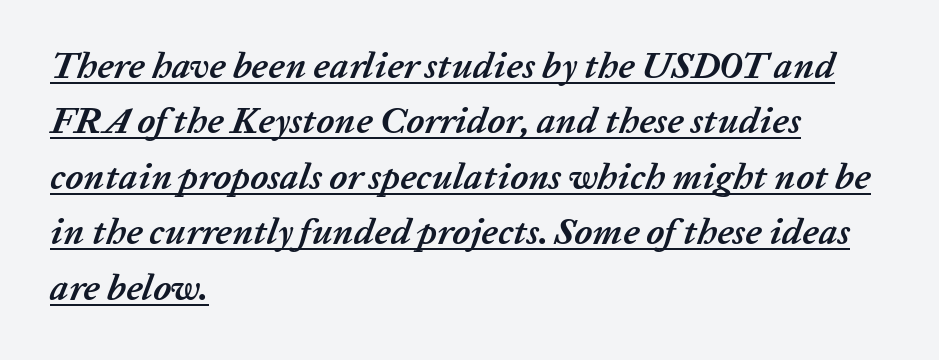
The image shows 37 px semibold type, italic (leaning right); set left-aligned, normal line spacing (1.5x), normal letter spacing, underlined; low stroke contrast and a medium x-height.
